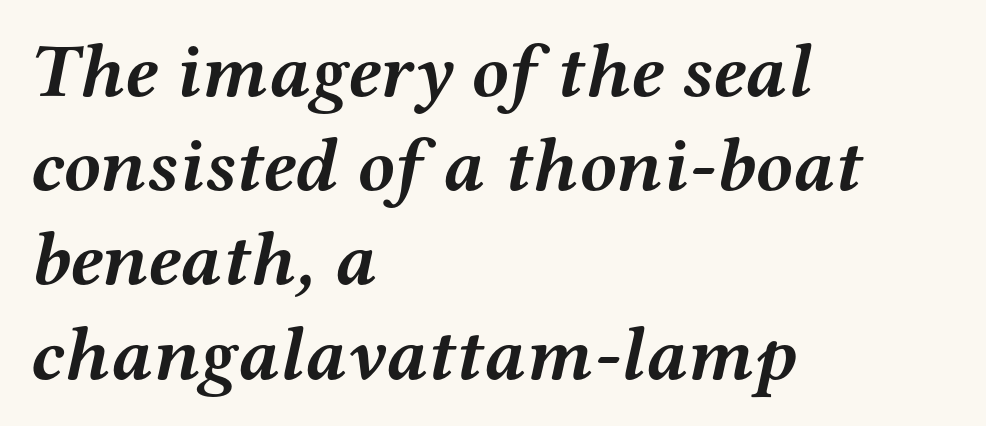
{"serif": "yes", "italic": "yes", "lean": "right", "slant_degrees": 12, "bold": "yes", "weight": "semibold", "width": "wide", "stroke_contrast": "medium", "x_height": "medium", "monospaced": "no", "underline": "no", "align": "left", "line_spacing_ratio": 1.24, "letter_spacing": "normal", "letter_spacing_em": 0.0, "glyph_px": 76}
